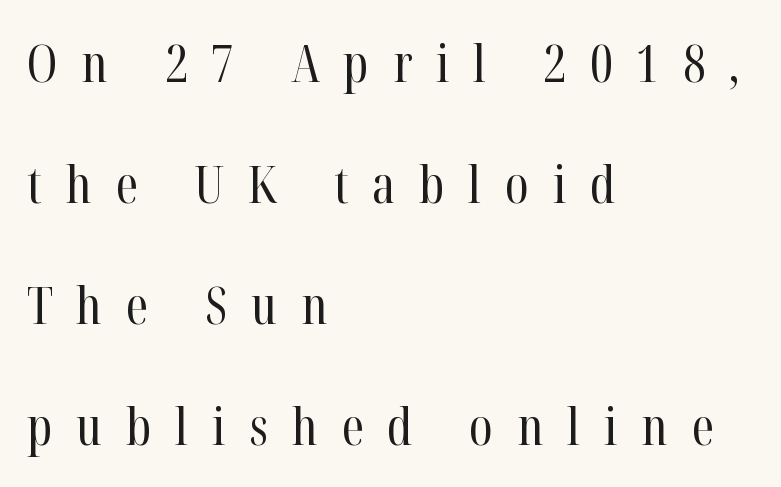
Note the varied advance widths — an 'i' is clearly narrower than an 'm'. One glance says open: line gaps are wider than usual. The font's upright variant was chosen for this text. No letter is thick-stroked: the sample isn't bold. Font category for this specimen: serif.
